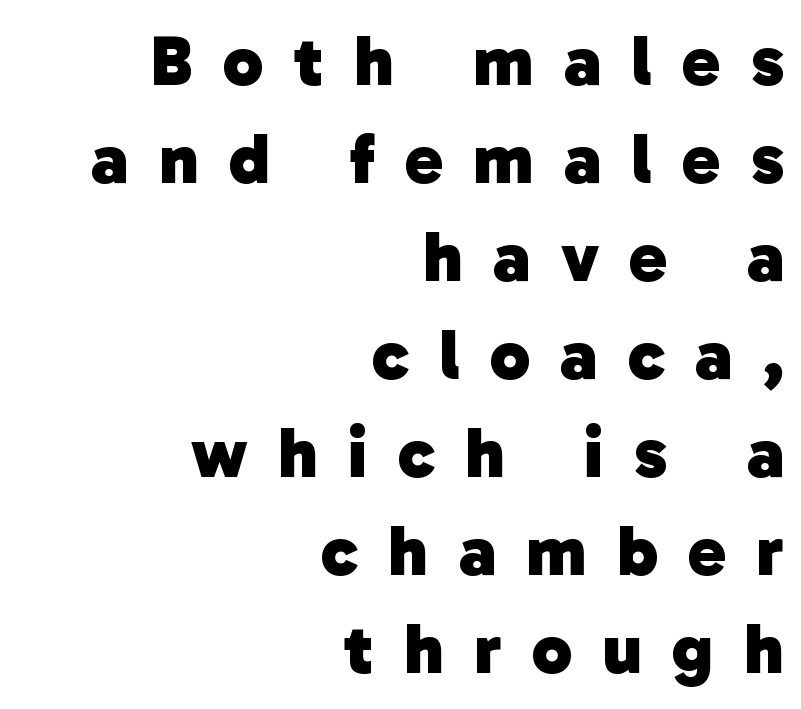
Q: Is the text bold? A: Yes.
Q: Is the typeface a serif or a sans-serif typeface? A: Sans-serif.
Q: Is the text underlined? A: No.
Q: How is the paragraph aligned? A: Right-aligned.
Q: Is the spacing between letters normal or unusually wide? A: Unusually wide.
Q: Is the spacing between lines tight, normal or loose? A: Normal.
Q: Width (condensed, normal, or wide)? A: Normal.
Q: Stroke contrast? A: Low.
Q: x-height? A: Medium.
Q: Monospaced? A: No.
